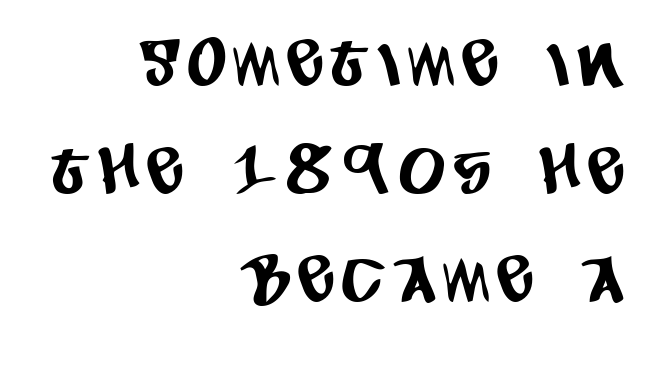
The image shows 65 px condensed sans-serif type; set right-aligned, normal line spacing (1.66x), not underlined; low stroke contrast and a large x-height.
